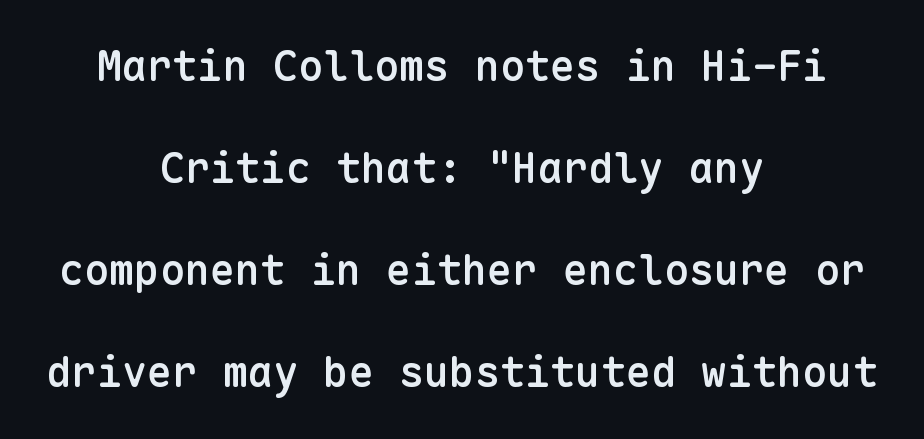
Both edges are ragged and mirror each other, which tells us the setting is centered. Every stem runs plumb, perpendicular to the baseline. The lines are spread far apart with generous leading. No feet cap the strokes, marking this as sans-serif type. Check the space under the baseline: it is left empty. The line texture is even and compact thanks to regular tracking.
